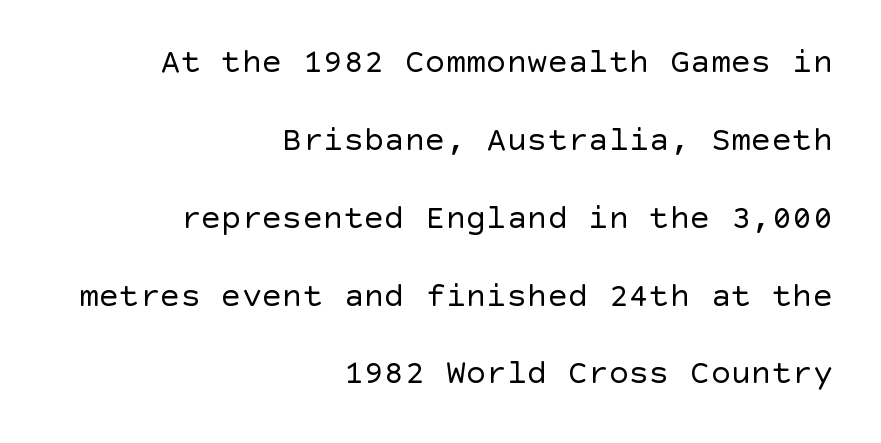
Q: Is the text bold? A: No.
Q: Is the text italic (slanted)? A: No, it is upright.
Q: Is the typeface a serif or a sans-serif typeface? A: Sans-serif.
Q: Is the text underlined? A: No.
Q: How is the paragraph aligned? A: Right-aligned.
Q: Is the spacing between letters normal or unusually wide? A: Normal.
Q: Is the spacing between lines tight, normal or loose? A: Loose.
Q: Width (condensed, normal, or wide)? A: Normal.
Q: x-height? A: Large.
